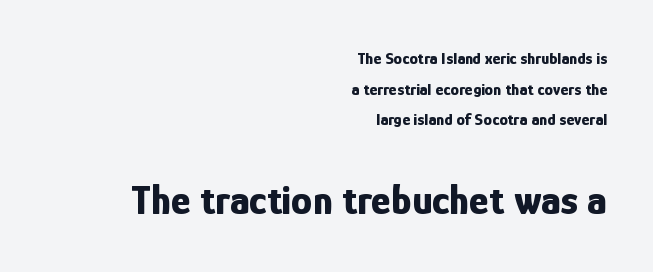
The specimen omits any rule beneath the text block's lines. Ascenders rise straight up at ninety degrees. Character widths vary here, with narrow letters taking less room than wide ones. The glyphs have the mass of a bold cut.
